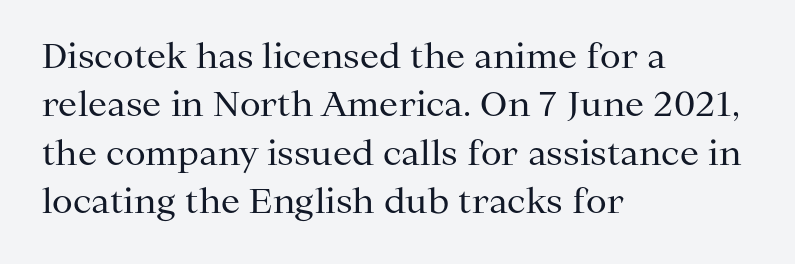
{"serif": "yes", "italic": "no", "bold": "no", "weight": "regular", "width": "normal", "stroke_contrast": "medium", "x_height": "medium", "monospaced": "no", "underline": "no", "align": "left", "line_spacing": "normal", "line_spacing_ratio": 1.42, "letter_spacing": "normal", "letter_spacing_em": 0.0, "glyph_px": 34}
